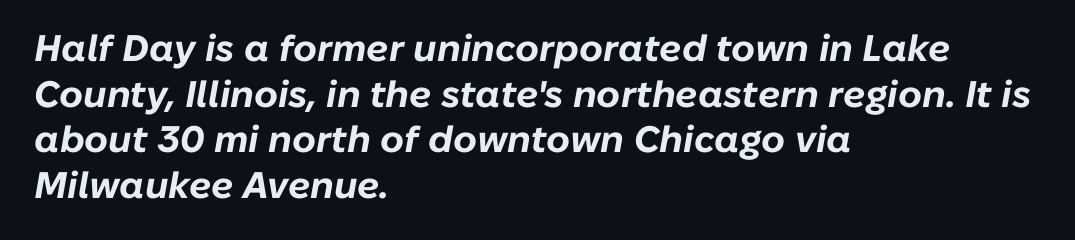
{"italic": "yes", "lean": "right", "slant_degrees": 10, "bold": "yes", "weight": "bold", "width": "normal", "stroke_contrast": "low", "x_height": "medium", "monospaced": "no", "underline": "no", "align": "left", "line_spacing_ratio": 1.23, "letter_spacing": "normal", "letter_spacing_em": 0.0, "glyph_px": 37}
